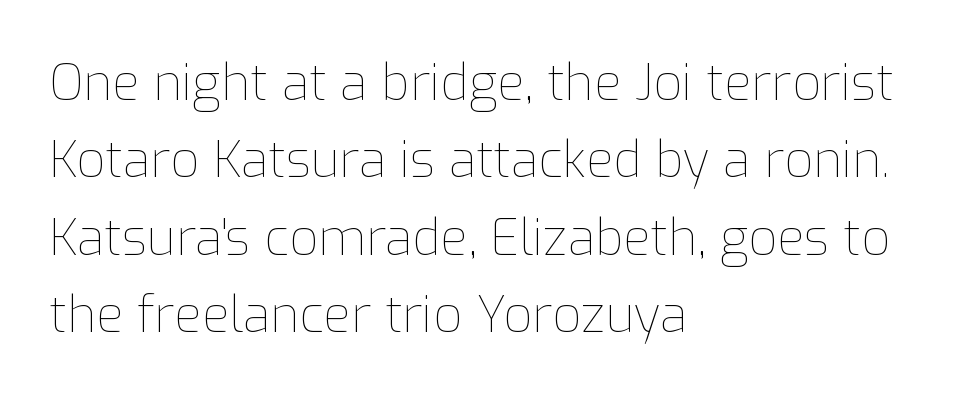
The image shows 50 px thin type, upright; set left-aligned, normal line spacing (1.55x), normal letter spacing, not underlined; low stroke contrast and a medium x-height.
